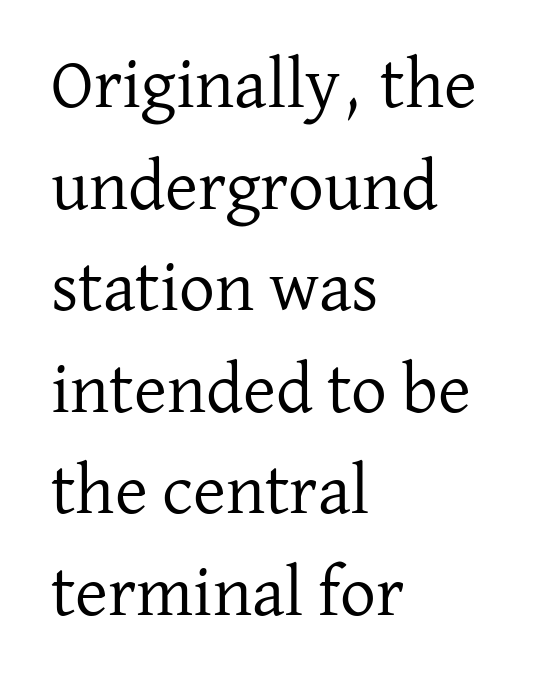
The image shows 71 px regular-weight serif type, upright; set left-aligned, normal line spacing (1.43x), normal letter spacing, not underlined; low stroke contrast and a medium x-height.
